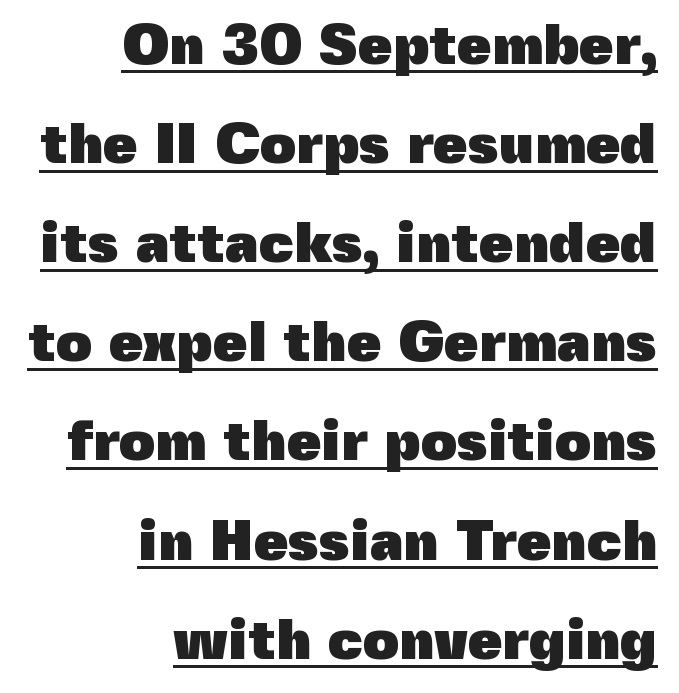
{"serif": "no", "italic": "no", "bold": "yes", "weight": "heavy", "width": "normal", "x_height": "medium", "monospaced": "no", "underline": "yes", "align": "right", "line_spacing_ratio": 1.77, "letter_spacing": "normal", "letter_spacing_em": 0.0, "glyph_px": 56}
